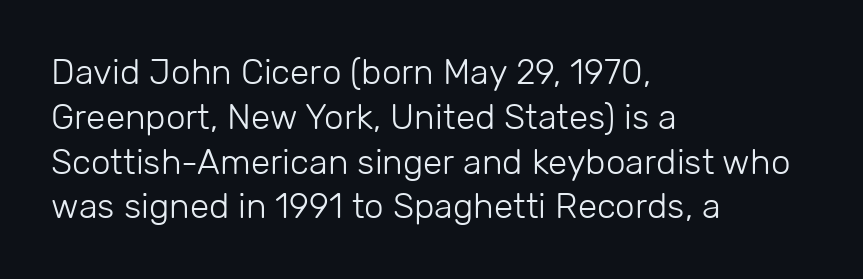
Honestly, there is no underline to notice here at all. This reads as an unemphasized weight, regular at the heaviest. Quick note: not italic, upright. A typesetter would call this proportional, since set widths differ per character.
